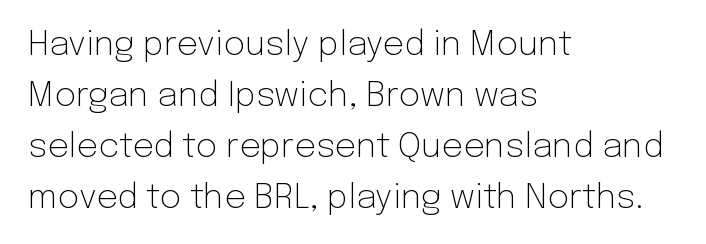
{"serif": "no", "italic": "no", "bold": "no", "weight": "light", "width": "normal", "stroke_contrast": "low", "x_height": "medium", "monospaced": "no", "underline": "no", "align": "left", "line_spacing": "normal", "line_spacing_ratio": 1.5, "letter_spacing": "normal", "letter_spacing_em": 0.0, "glyph_px": 34}
